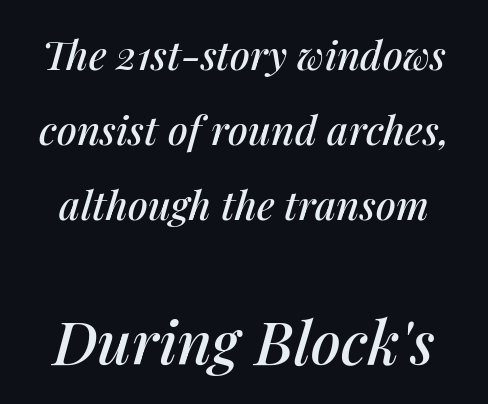
{"italic": "yes", "lean": "right", "slant_degrees": 14, "width": "normal", "stroke_contrast": "medium", "x_height": "medium", "monospaced": "no", "underline": "no", "line_spacing_ratio": 1.87, "letter_spacing": "normal", "letter_spacing_em": 0.0, "larger_block": "second", "size_ratio": 1.5, "glyph_px": 60}
